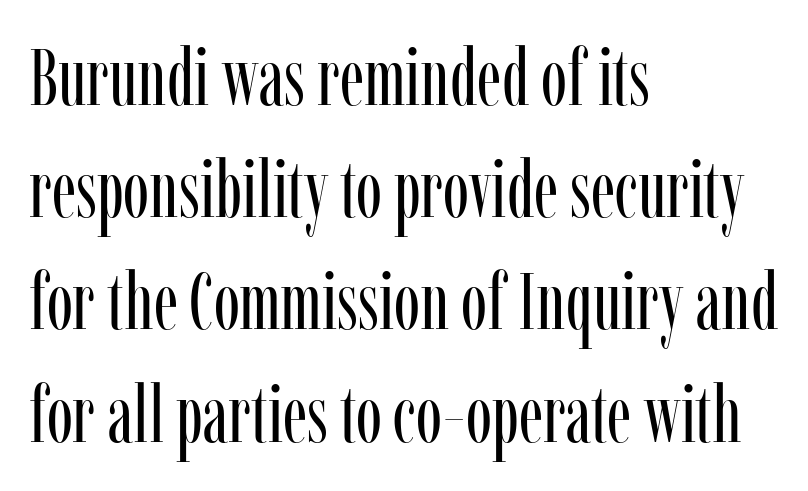
Q: Is the text bold? A: No.
Q: Is the text italic (slanted)? A: No, it is upright.
Q: Is the typeface a serif or a sans-serif typeface? A: Serif.
Q: Is the text underlined? A: No.
Q: How is the paragraph aligned? A: Left-aligned.
Q: Is the spacing between letters normal or unusually wide? A: Normal.
Q: Is the spacing between lines tight, normal or loose? A: Normal.
Q: Width (condensed, normal, or wide)? A: Condensed.
Q: Stroke contrast? A: Low.
Q: x-height? A: Medium.
Q: Monospaced? A: No.
